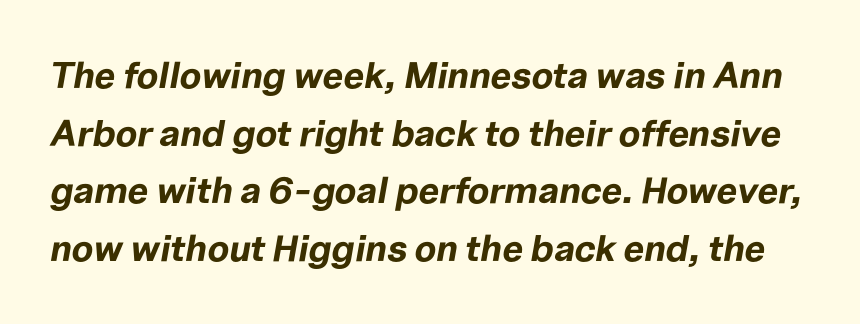
Q: Is the text bold? A: Yes.
Q: Is the text italic (slanted)? A: Yes, it leans right by about 10 degrees.
Q: Is the text underlined? A: No.
Q: Is the spacing between letters normal or unusually wide? A: Normal.
Q: Is the spacing between lines tight, normal or loose? A: Normal.
Q: Width (condensed, normal, or wide)? A: Normal.
Q: Stroke contrast? A: Low.
Q: x-height? A: Medium.
Q: Monospaced? A: No.
